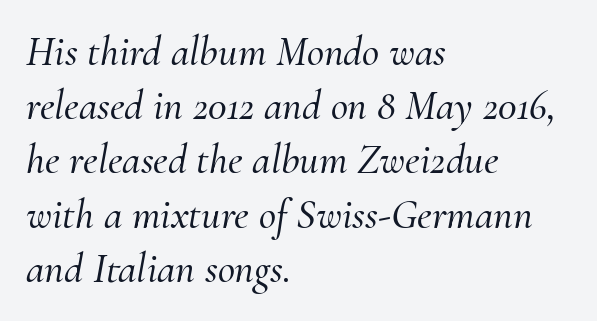
{"serif": "yes", "italic": "yes", "lean": "right", "slant_degrees": 10, "width": "normal", "stroke_contrast": "medium", "x_height": "small", "monospaced": "no", "underline": "no", "align": "left", "line_spacing": "normal", "line_spacing_ratio": 1.29, "letter_spacing": "normal", "letter_spacing_em": 0.0, "glyph_px": 42}
